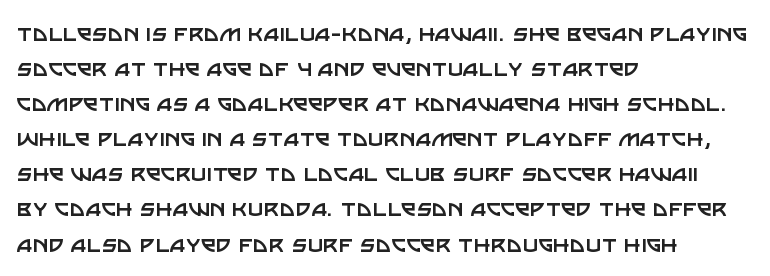
{"italic": "no", "bold": "no", "underline": "no", "align": "left", "line_spacing": "normal", "line_spacing_ratio": 1.3, "letter_spacing": "normal", "letter_spacing_em": 0.0, "glyph_px": 27}
